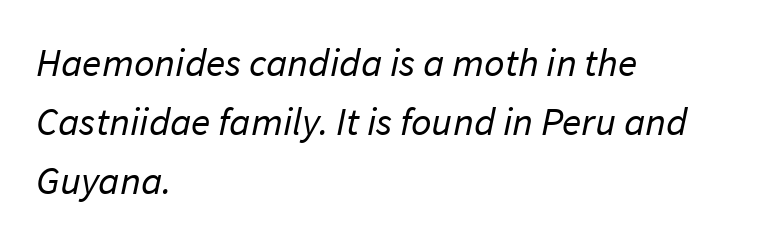
Q: Is the text bold? A: No.
Q: Is the typeface a serif or a sans-serif typeface? A: Sans-serif.
Q: Is the text underlined? A: No.
Q: How is the paragraph aligned? A: Left-aligned.
Q: Is the spacing between letters normal or unusually wide? A: Normal.
Q: Is the spacing between lines tight, normal or loose? A: Normal.
Q: Width (condensed, normal, or wide)? A: Normal.
Q: Stroke contrast? A: Low.
Q: x-height? A: Medium.
Q: Monospaced? A: No.
